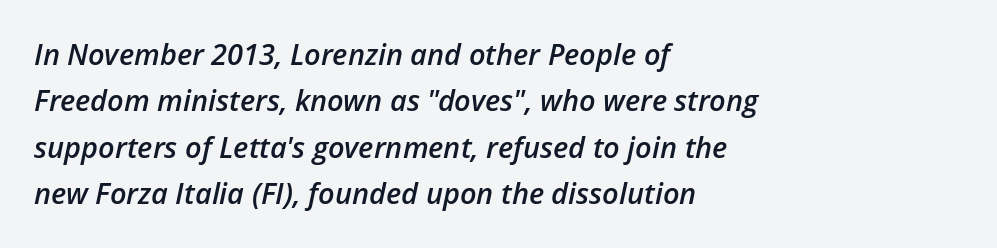
Standard letterfit; no display-style spreading of the glyphs. Spacing verdict: proportional, widths tailored to each character. Glance below the letters and you will spot only blank space. The font's italic variant was chosen for this text.
